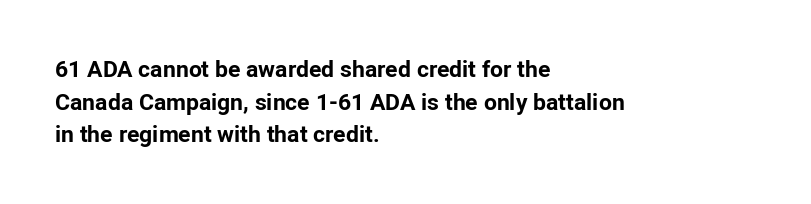
{"italic": "no", "bold": "yes", "underline": "no", "align": "left", "line_spacing": "normal", "line_spacing_ratio": 1.42, "letter_spacing": "normal", "letter_spacing_em": 0.0, "glyph_px": 23}
